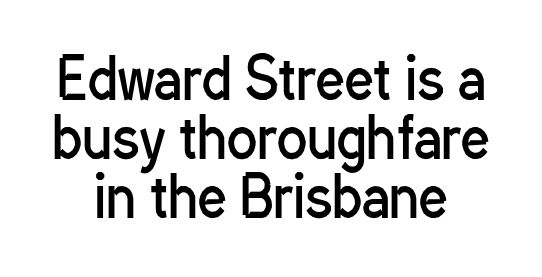
Q: Is the text bold? A: No.
Q: Is the text italic (slanted)? A: No, it is upright.
Q: Is the typeface a serif or a sans-serif typeface? A: Sans-serif.
Q: Is the text underlined? A: No.
Q: How is the paragraph aligned? A: Centered.
Q: Is the spacing between letters normal or unusually wide? A: Normal.
Q: Is the spacing between lines tight, normal or loose? A: Tight.
Q: Width (condensed, normal, or wide)? A: Condensed.
Q: Stroke contrast? A: Low.
Q: x-height? A: Medium.
Q: Monospaced? A: No.
